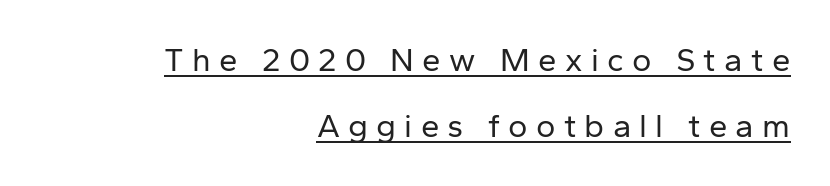
The image shows 33 px regular-weight sans-serif type, upright; set right-aligned, loose line spacing (2.0x), unusually wide letter spacing (+0.25 em), underlined; low stroke contrast and a medium x-height.
